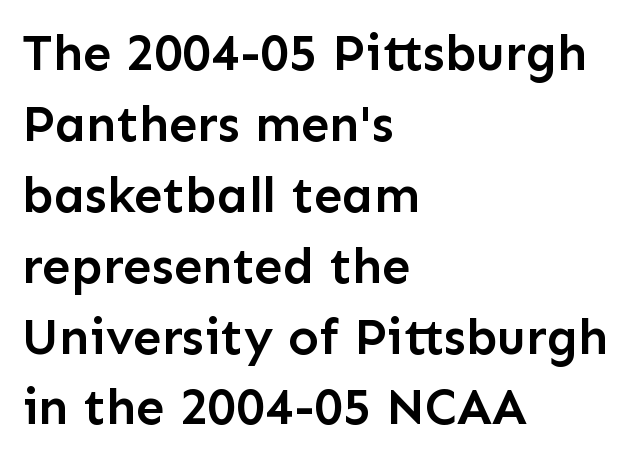
{"serif": "no", "italic": "no", "bold": "semi", "weight": "semibold", "width": "normal", "stroke_contrast": "low", "x_height": "medium", "monospaced": "no", "underline": "no", "align": "left", "line_spacing": "normal", "line_spacing_ratio": 1.39, "letter_spacing": "normal", "letter_spacing_em": 0.0, "glyph_px": 51}
